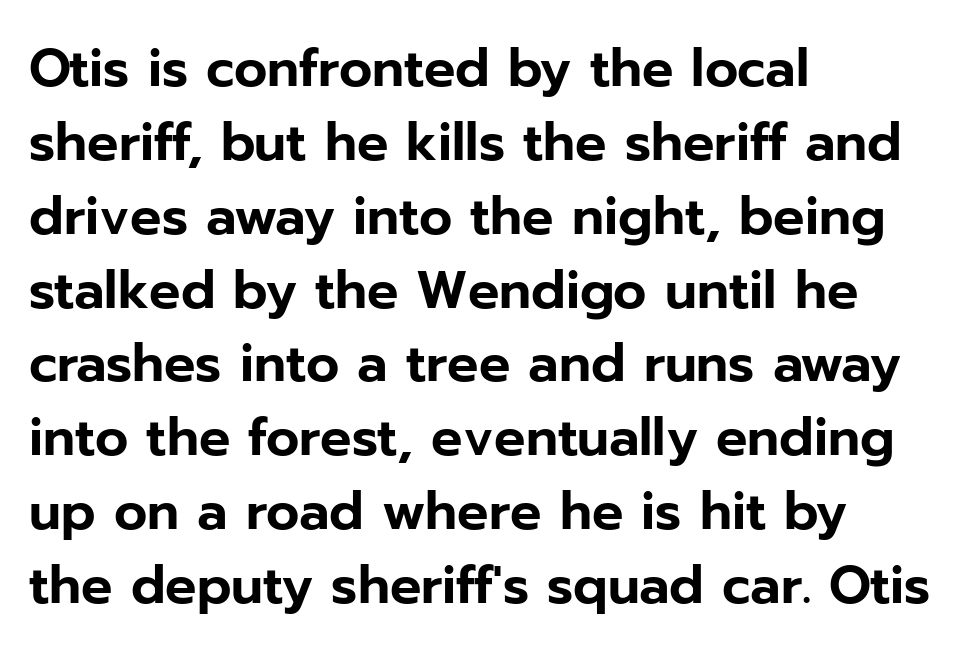
Regular leading. The string is rendered with underlining switched off. The passage shown is typed in a proportional face where columns would drift. Standard letterfit; no display-style spreading of the glyphs.
